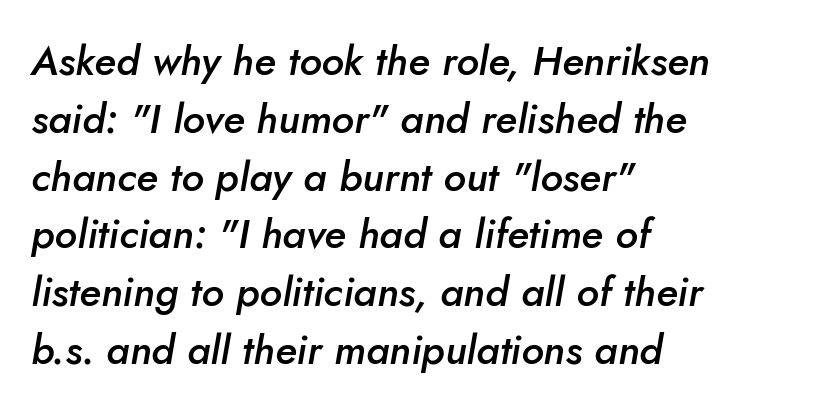
Q: Is the text bold? A: Semi-bold.
Q: Is the text italic (slanted)? A: Yes, it leans right by about 5 degrees.
Q: Is the text underlined? A: No.
Q: How is the paragraph aligned? A: Left-aligned.
Q: Is the spacing between letters normal or unusually wide? A: Normal.
Q: Is the spacing between lines tight, normal or loose? A: Normal.
Q: Width (condensed, normal, or wide)? A: Normal.
Q: Stroke contrast? A: Low.
Q: x-height? A: Small.
Q: Monospaced? A: No.
